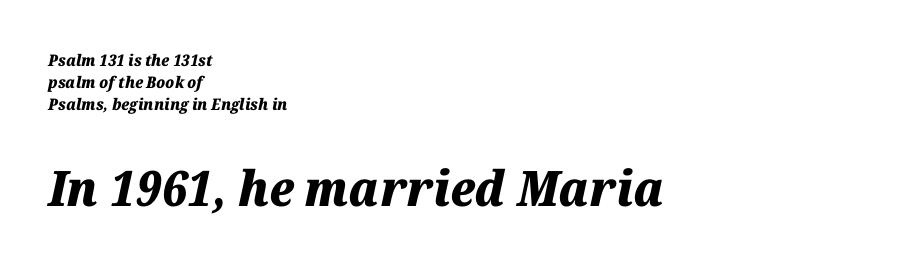
The image shows 49 px heavy type, italic (leaning right); set left-aligned, normal line spacing (1.38x), normal letter spacing, not underlined; the second (bottom) block is 3.06x larger; medium stroke contrast and a medium x-height.
